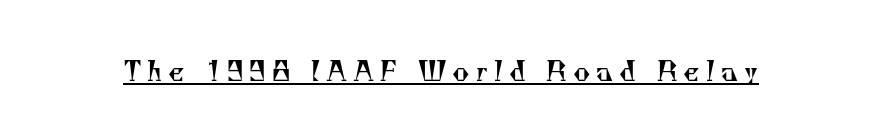
{"bold": "no", "underline": "yes", "letter_spacing": "wide", "letter_spacing_em": 0.23, "glyph_px": 26}
